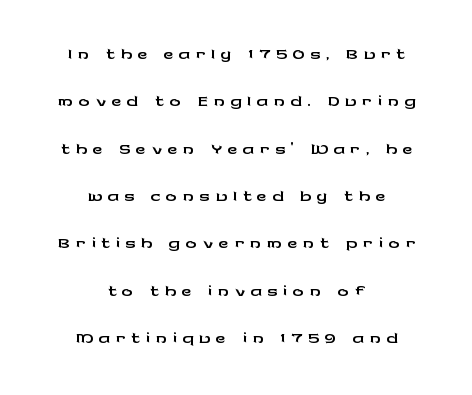
The image shows 28 px wide sans-serif type, upright; set centered, normal line spacing (1.69x), not underlined; low stroke contrast and a medium x-height.
